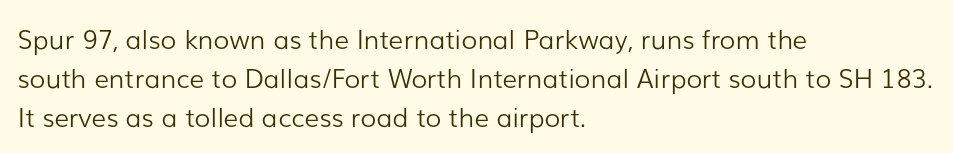
The image shows 26 px text type, upright; set left-aligned, normal line spacing (1.5x), normal letter spacing, not underlined.
